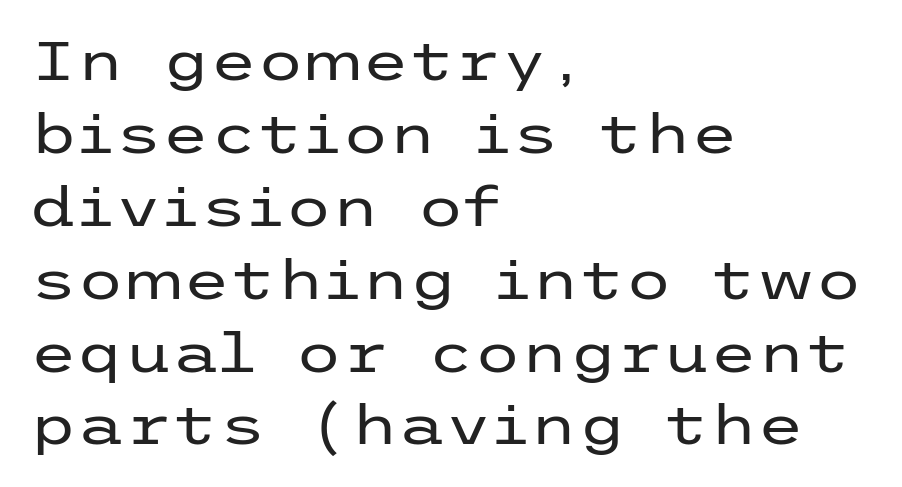
The image shows 54 px regular-weight, wide sans-serif type, upright; set left-aligned, normal line spacing (1.35x), normal letter spacing, not underlined; low stroke contrast and a medium x-height.
